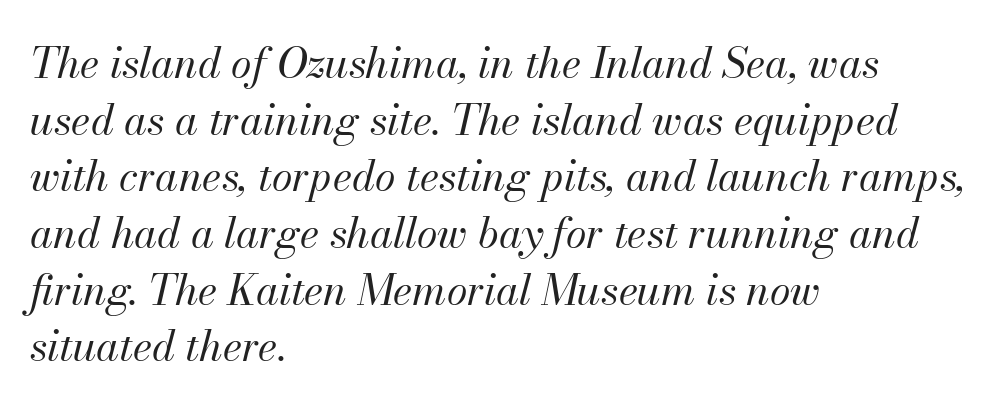
Q: Is the text bold? A: No.
Q: Is the text italic (slanted)? A: Yes, it leans right by about 13 degrees.
Q: Is the text underlined? A: No.
Q: How is the paragraph aligned? A: Left-aligned.
Q: Is the spacing between letters normal or unusually wide? A: Normal.
Q: Is the spacing between lines tight, normal or loose? A: Normal.
Q: Width (condensed, normal, or wide)? A: Normal.
Q: Stroke contrast? A: Medium.
Q: x-height? A: Small.
Q: Monospaced? A: No.
